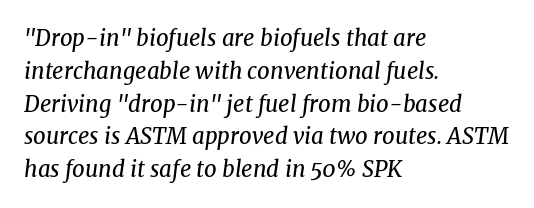
{"italic": "yes", "lean": "right", "slant_degrees": 8, "bold": "no", "underline": "no", "align": "left", "line_spacing": "normal", "line_spacing_ratio": 1.49, "letter_spacing": "normal", "letter_spacing_em": 0.0, "glyph_px": 22}
